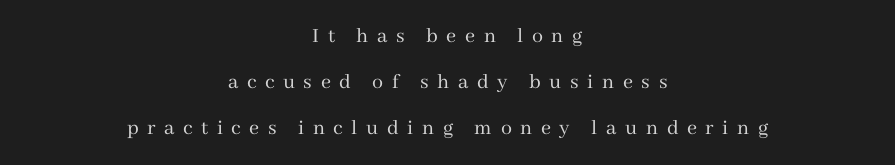
{"italic": "no", "bold": "no", "underline": "no", "align": "center", "line_spacing": "loose", "line_spacing_ratio": 2.09, "letter_spacing": "wide", "letter_spacing_em": 0.39, "glyph_px": 22}
